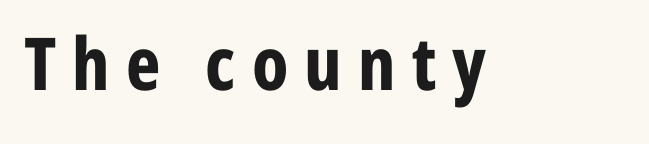
The image shows 73 px bold, condensed sans-serif type, upright; set unusually wide letter spacing (+0.22 em), not underlined; low stroke contrast and a medium x-height.
